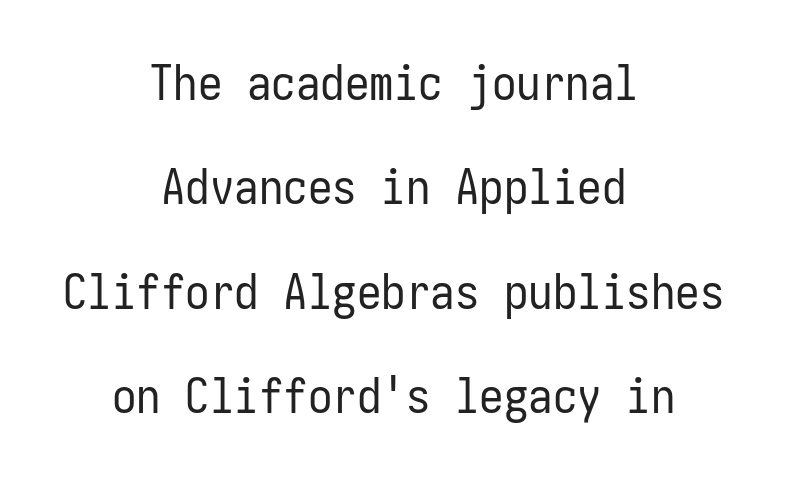
{"serif": "no", "italic": "no", "bold": "no", "weight": "regular", "width": "condensed", "stroke_contrast": "low", "x_height": "medium", "underline": "no", "align": "center", "line_spacing": "loose", "line_spacing_ratio": 2.13, "letter_spacing": "normal", "letter_spacing_em": 0.0, "glyph_px": 49}
